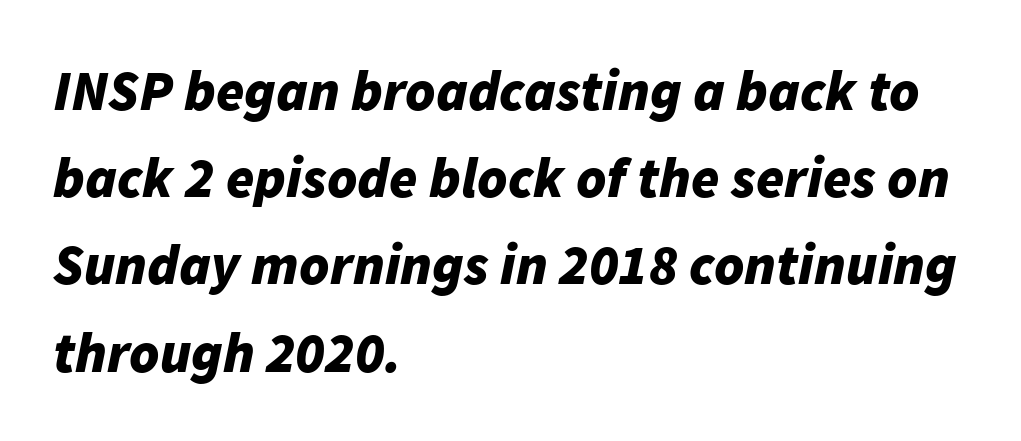
Which margin do the lines hug? The left one — the right edge is uneven. These lines were composed using italics. This is heavy type, rendered in bold. Students, note that the glyphs here touch the page at normal intervals. The rendering uses natural spacing where letterforms have individual widths.
